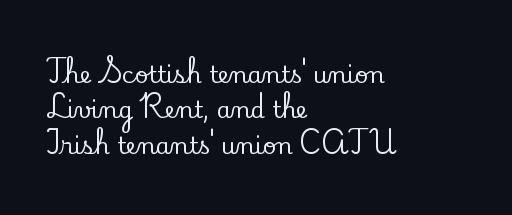
The image shows 23 px text type, upright; set left-aligned, normal line spacing (1.54x), normal letter spacing, not underlined.
